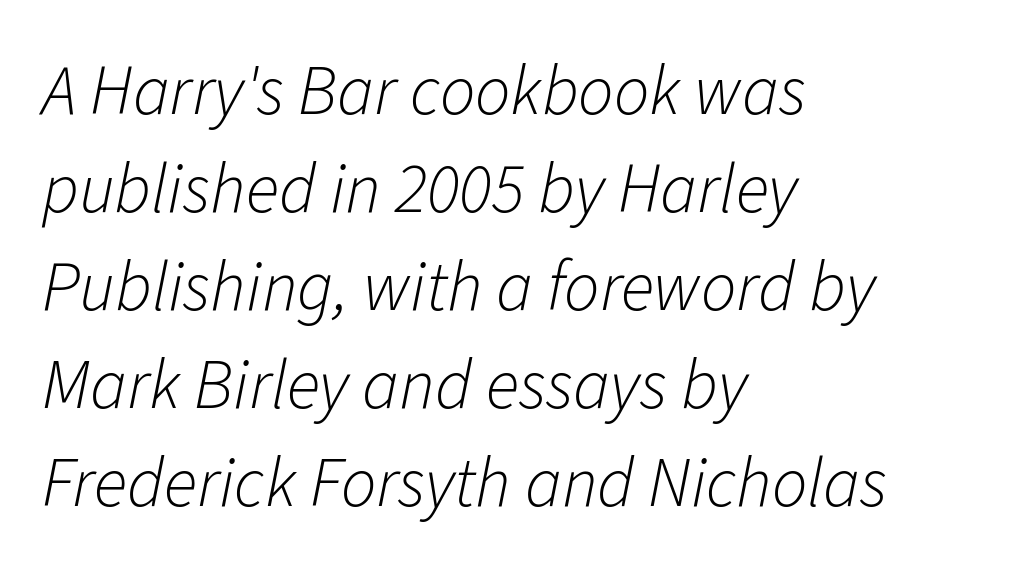
{"italic": "yes", "lean": "right", "slant_degrees": 11, "bold": "no", "weight": "light", "width": "normal", "stroke_contrast": "low", "x_height": "medium", "monospaced": "no", "underline": "no", "align": "left", "line_spacing": "normal", "line_spacing_ratio": 1.4, "letter_spacing": "normal", "letter_spacing_em": 0.0, "glyph_px": 70}
